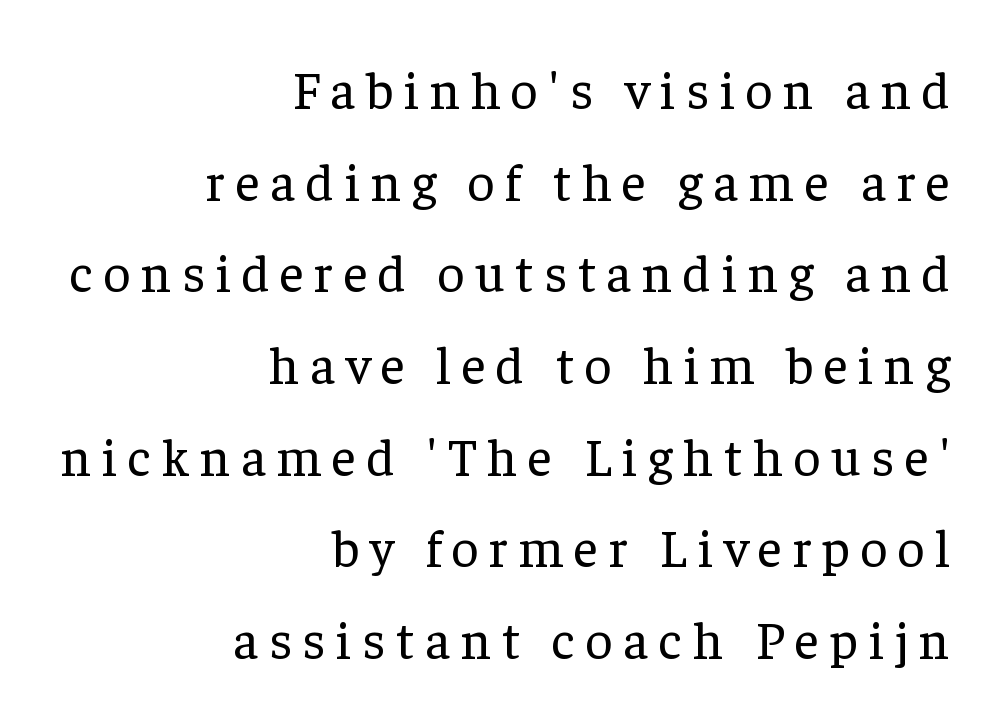
{"serif": "yes", "italic": "no", "bold": "no", "weight": "regular", "width": "normal", "stroke_contrast": "low", "x_height": "medium", "monospaced": "no", "underline": "no", "align": "right", "line_spacing_ratio": 1.73, "letter_spacing": "wide", "letter_spacing_em": 0.2, "glyph_px": 53}
